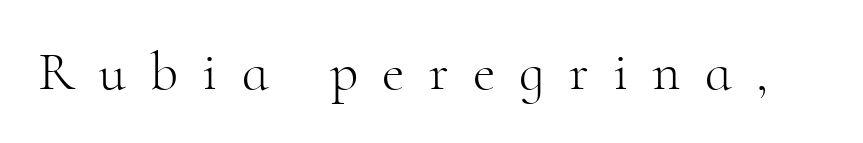
{"serif": "yes", "italic": "no", "bold": "no", "weight": "light", "width": "normal", "stroke_contrast": "high", "x_height": "small", "monospaced": "no", "underline": "no", "letter_spacing": "wide", "letter_spacing_em": 0.44, "glyph_px": 55}
